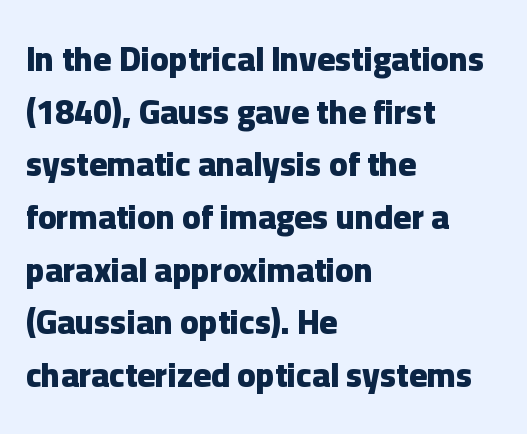
Q: Is the text bold? A: Yes.
Q: Is the text italic (slanted)? A: No, it is upright.
Q: Is the typeface a serif or a sans-serif typeface? A: Sans-serif.
Q: Is the text underlined? A: No.
Q: How is the paragraph aligned? A: Left-aligned.
Q: Is the spacing between letters normal or unusually wide? A: Normal.
Q: Is the spacing between lines tight, normal or loose? A: Normal.
Q: Width (condensed, normal, or wide)? A: Normal.
Q: Stroke contrast? A: Low.
Q: x-height? A: Medium.
Q: Monospaced? A: No.
